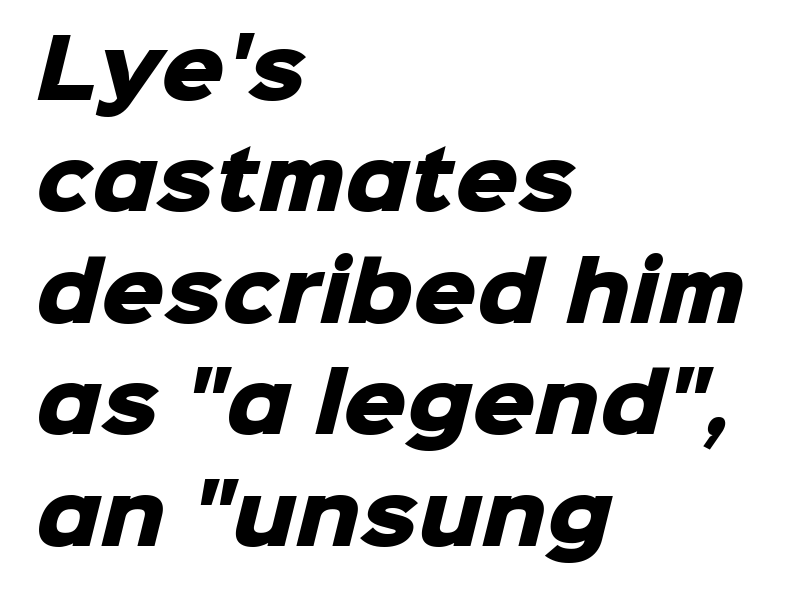
Just letters on the line, the space beneath them empty. To sum up the face: it is a sans, with no serifs. You could call the tracking neutral — neither tight nor loose. This sample keeps an unexceptional amount of space between lines.
